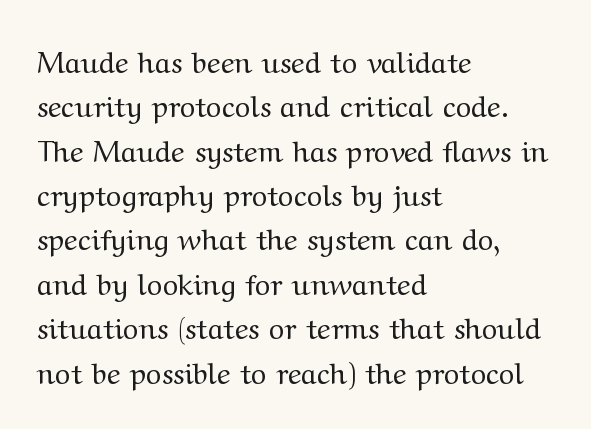
{"serif": "yes", "italic": "no", "bold": "no", "weight": "regular", "width": "wide", "stroke_contrast": "medium", "x_height": "medium", "monospaced": "no", "underline": "no", "align": "left", "line_spacing": "normal", "line_spacing_ratio": 1.53, "letter_spacing": "normal", "letter_spacing_em": 0.0, "glyph_px": 29}
